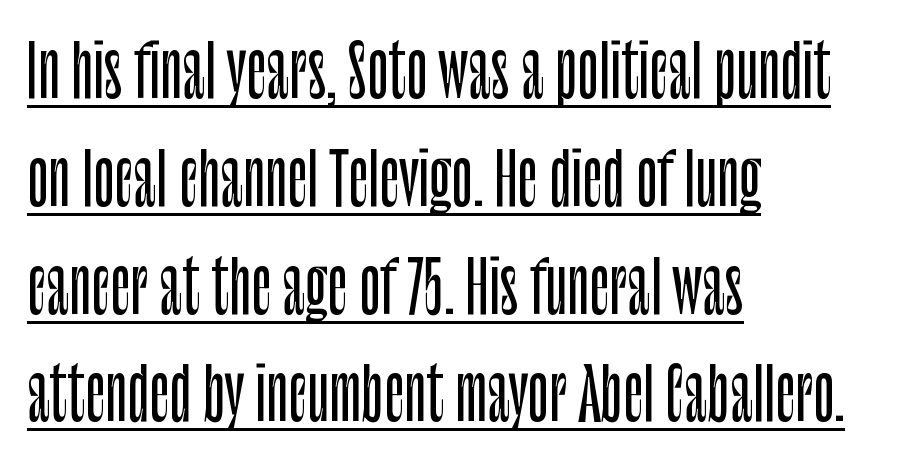
Does extra space separate the letters? No, they use regular spacing. The letters stand upright; this is a roman face. Notice how descenders clear the ascenders below comfortably — that's standard leading. Typographically, this falls in the sans-serif category.
